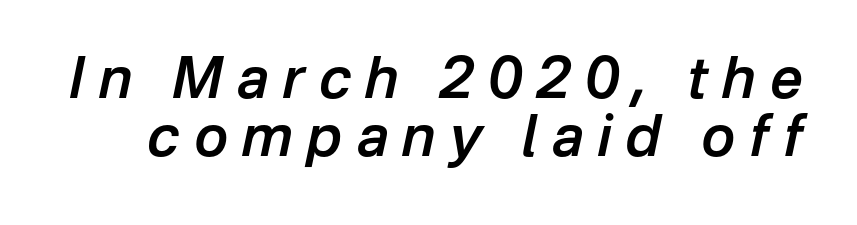
The image shows 57 px semibold type, italic (leaning right); set tight line spacing (1.02x), unusually wide letter spacing (+0.25 em), not underlined; low stroke contrast and a medium x-height.
